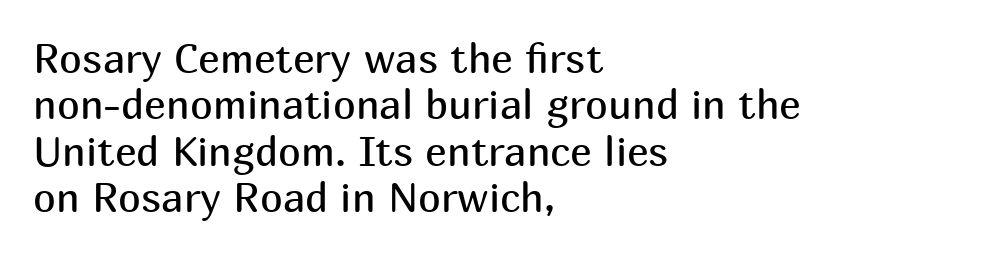
Words float on clear page, feet unadorned. A typesetter would call this leading minimal, almost set solid. Each letter keeps its own natural width here, so spacing adapts to shape. Standard letterfit; no display-style spreading of the glyphs.
